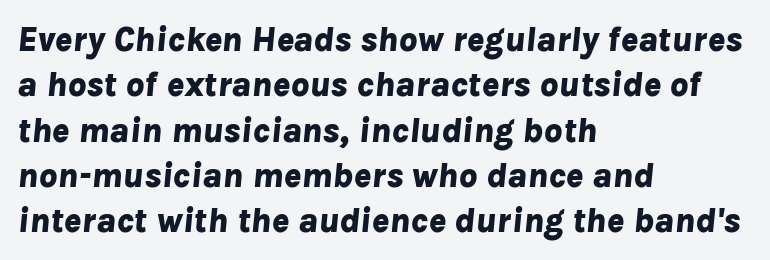
{"italic": "yes", "lean": "right", "slant_degrees": 8, "bold": "yes", "weight": "bold", "width": "normal", "stroke_contrast": "low", "x_height": "medium", "monospaced": "no", "underline": "no", "align": "left", "line_spacing": "normal", "line_spacing_ratio": 1.26, "letter_spacing": "normal", "letter_spacing_em": 0.0, "glyph_px": 36}
